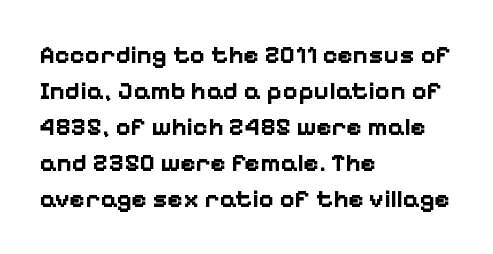
Weight: bold. Inter-character spacing is left at the font's built-in metrics. Check the space under the baseline: it is left empty. These lines sit exactly where default settings would place them. Compared with a centered layout, this one pins lines to the left instead.
